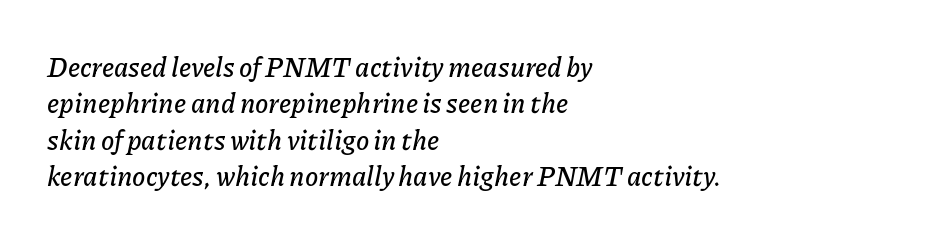
The image shows 27 px text type, italic (leaning right); set left-aligned, normal line spacing (1.35x), normal letter spacing, not underlined.
